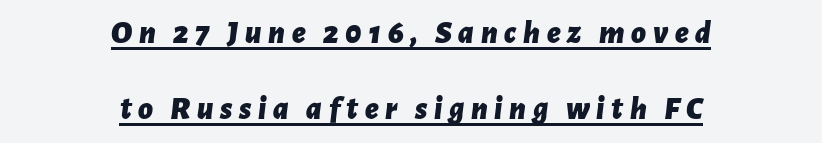
The image shows 32 px bold type, italic (leaning right); set centered, loose line spacing (2.37x), unusually wide letter spacing (+0.21 em), underlined; low stroke contrast and a medium x-height.
